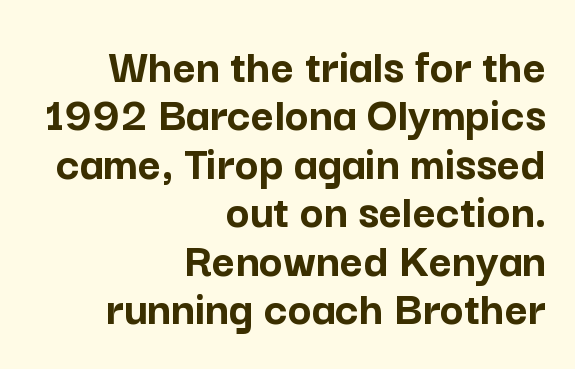
The image shows 50 px semibold sans-serif type, upright; set right-aligned, tight line spacing (0.97x), normal letter spacing, not underlined; low stroke contrast and a medium x-height.
